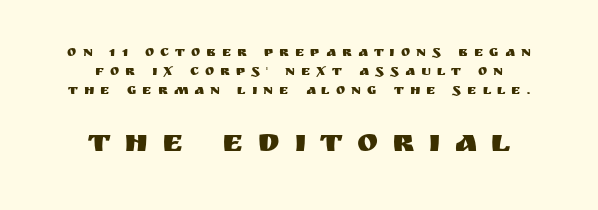
{"serif": "no", "italic": "no", "width": "normal", "stroke_contrast": "medium", "x_height": "large", "monospaced": "no", "underline": "no", "align": "center", "line_spacing": "normal", "line_spacing_ratio": 1.34, "letter_spacing": "wide", "letter_spacing_em": 0.43, "larger_block": "second", "size_ratio": 2.29, "glyph_px": 32}
